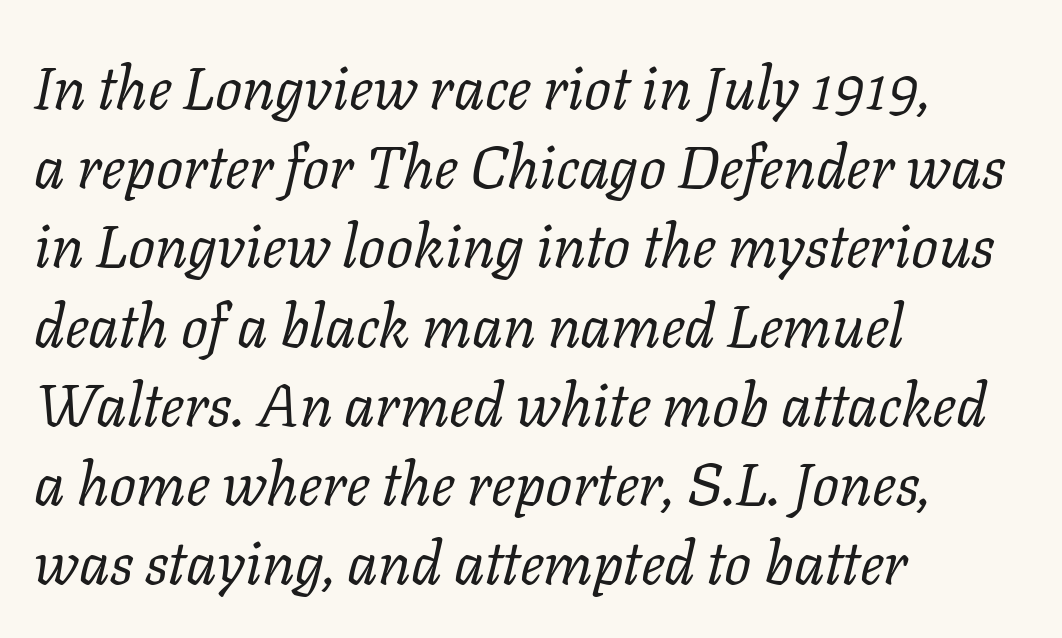
{"serif": "yes", "italic": "yes", "lean": "right", "slant_degrees": 11, "bold": "no", "weight": "regular", "width": "normal", "stroke_contrast": "low", "x_height": "medium", "monospaced": "no", "underline": "no", "align": "left", "line_spacing": "normal", "line_spacing_ratio": 1.32, "letter_spacing": "normal", "letter_spacing_em": 0.0, "glyph_px": 60}
